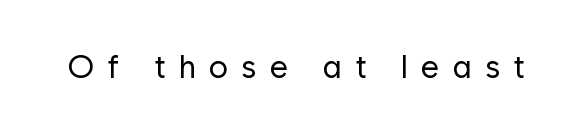
{"serif": "no", "italic": "no", "bold": "no", "weight": "regular", "width": "normal", "stroke_contrast": "low", "x_height": "medium", "monospaced": "no", "underline": "no", "letter_spacing": "wide", "letter_spacing_em": 0.41, "glyph_px": 32}
